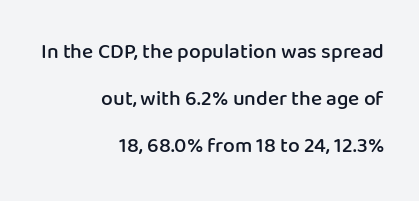
Q: Is the text bold? A: Semi-bold.
Q: Is the text italic (slanted)? A: No, it is upright.
Q: Is the text underlined? A: No.
Q: How is the paragraph aligned? A: Right-aligned.
Q: Is the spacing between letters normal or unusually wide? A: Normal.
Q: Is the spacing between lines tight, normal or loose? A: Loose.
